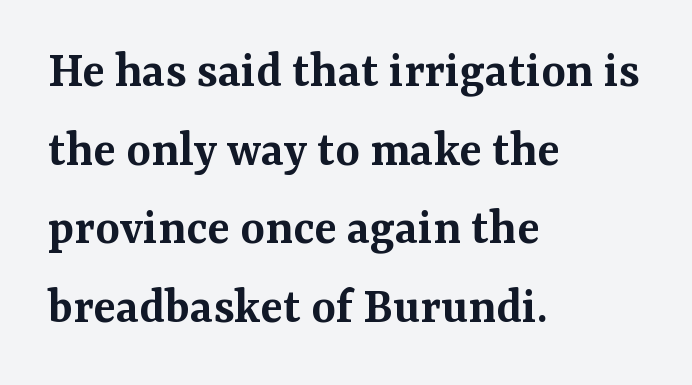
The image shows 52 px semibold serif type, upright; set left-aligned, normal line spacing (1.51x), normal letter spacing, not underlined; medium stroke contrast and a medium x-height.
